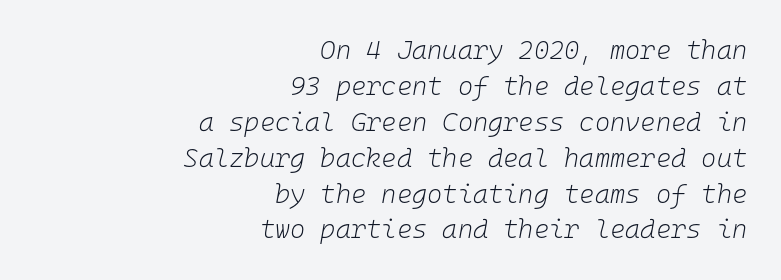
Teacher's note: observe the even right margin — that is flush-right alignment. Is the letter spacing exaggerated? No — it looks like the ordinary default. The passage shown is not underscored anywhere. Every character sits at an angle, as italics do. The font is comparable to plain body text, perhaps lighter. Reading down the column, the eye jumps a familiar distance to each next line.
